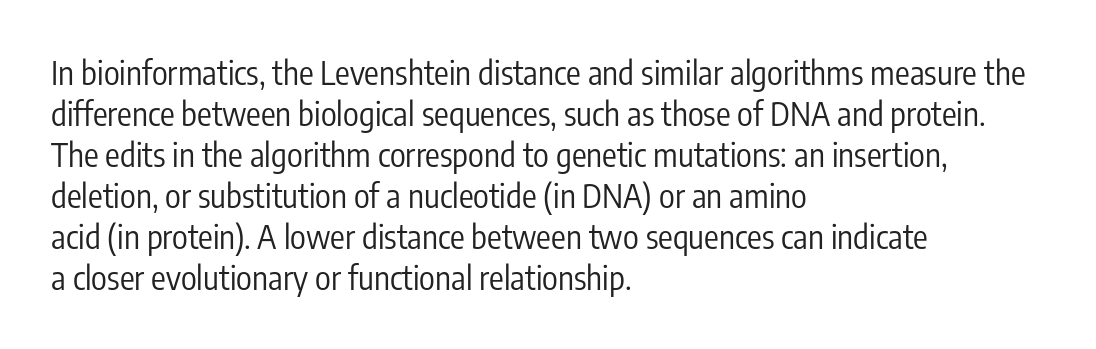
The image shows 33 px regular-weight, condensed sans-serif type, upright; set left-aligned, line spacing 1.24x, normal letter spacing, not underlined; low stroke contrast and a medium x-height.
